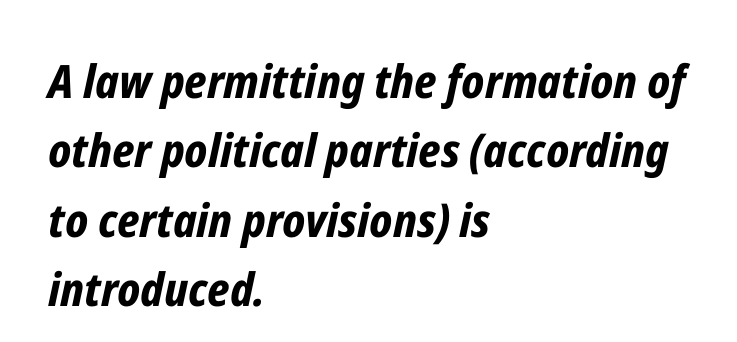
It's the slanting kind of type. Type without underlining. Each line starts at the same left margin while the right side varies. Line spacing here is normal. Is the type bold? Yes — the strokes are clearly thick and heavy.
